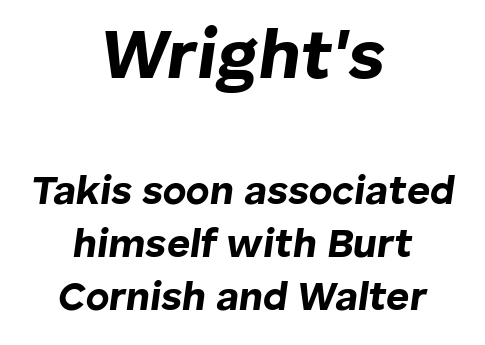
The image shows 70 px bold type, italic (leaning right); set centered, normal line spacing (1.33x), normal letter spacing, not underlined; the first (top) block is 1.75x larger; low stroke contrast and a medium x-height.
